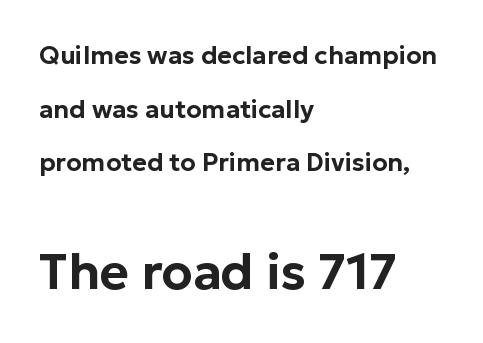
The image shows 50 px sans-serif type, upright; set left-aligned, loose line spacing (2.15x), normal letter spacing, not underlined; the second (bottom) block is 2.0x larger; low stroke contrast and a medium x-height.
